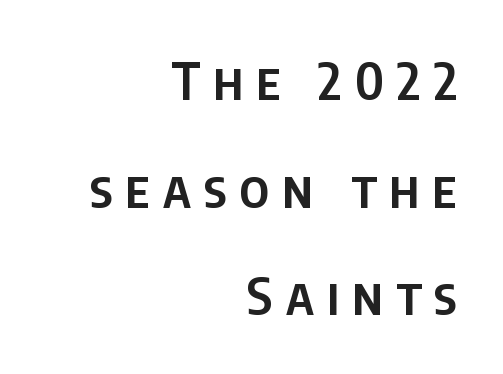
{"serif": "no", "italic": "no", "bold": "semi", "weight": "semibold", "width": "condensed", "stroke_contrast": "low", "x_height": "large", "monospaced": "no", "underline": "no", "align": "right", "line_spacing": "loose", "line_spacing_ratio": 2.07, "letter_spacing": "wide", "letter_spacing_em": 0.25, "glyph_px": 52}
